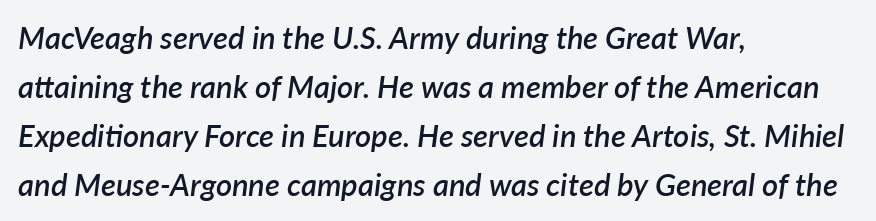
Q: Is the text bold? A: Semi-bold.
Q: Is the text italic (slanted)? A: Yes, it leans right by about 7 degrees.
Q: Is the text underlined? A: No.
Q: How is the paragraph aligned? A: Left-aligned.
Q: Is the spacing between letters normal or unusually wide? A: Normal.
Q: Is the spacing between lines tight, normal or loose? A: Normal.
Q: Width (condensed, normal, or wide)? A: Normal.
Q: Stroke contrast? A: Low.
Q: x-height? A: Medium.
Q: Monospaced? A: No.
